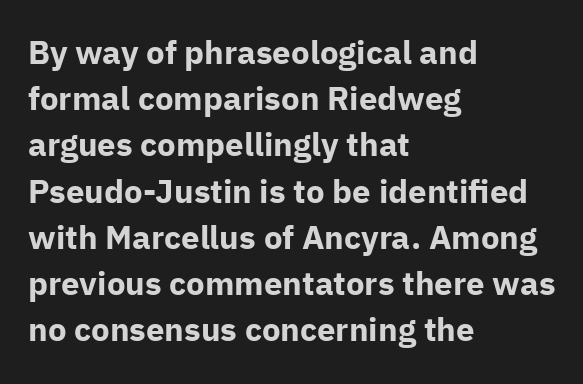
The typography opts for an upright posture over an oblique one. You can tell from the bare stems that sans-serif type was used. The glyphs are unaccompanied by any horizontal stroke below them. The rows are spaced the way most documents space them.
